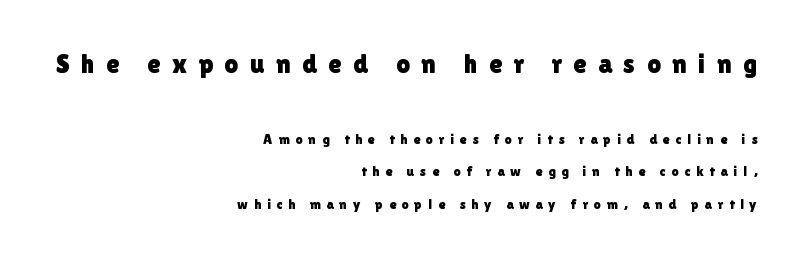
Two sizes are in play, and the larger belongs to the first block. Someone cranked the tracking dial way up on this one. Does the leading feel generous? Absolutely, it's lavish. Alignment: flush right. Honestly, there is no underline to notice here at all. Nope, not italic — everything's standing straight.
